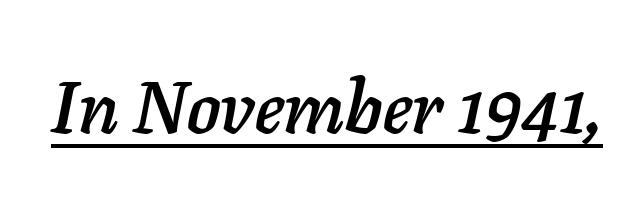
Q: Is the text italic (slanted)? A: Yes, it leans right by about 11 degrees.
Q: Is the text underlined? A: Yes.
Q: Is the spacing between letters normal or unusually wide? A: Normal.
Q: Width (condensed, normal, or wide)? A: Normal.
Q: Stroke contrast? A: Low.
Q: x-height? A: Medium.
Q: Monospaced? A: No.
